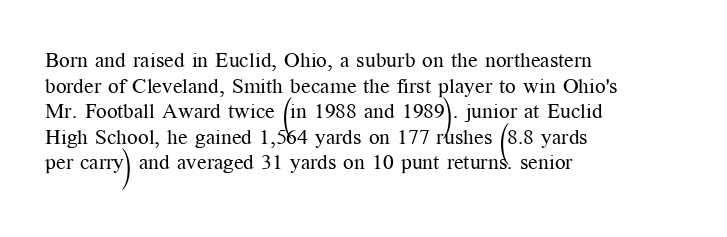
Does extra space separate the letters? No, they use regular spacing. The passage is arranged the way most books set body copy — flush left. The area under the type is left untouched. The face looks like a standard text weight, possibly lighter. Notice how the stems are strictly vertical — no italics here.
